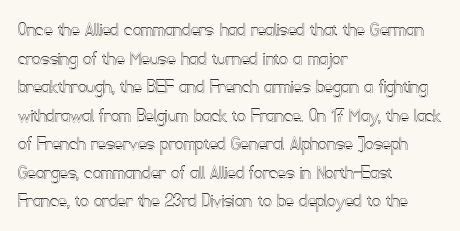
{"italic": "no", "underline": "no", "align": "left", "line_spacing": "normal", "line_spacing_ratio": 1.36, "letter_spacing": "normal", "letter_spacing_em": 0.0, "glyph_px": 21}
